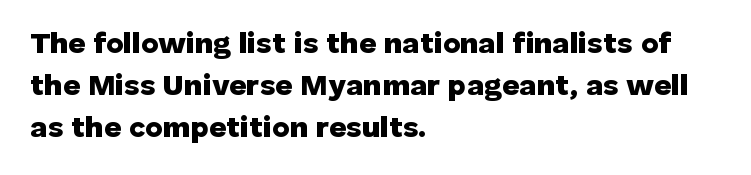
The image shows 30 px heavy sans-serif type, upright; set left-aligned, normal line spacing (1.4x), normal letter spacing, not underlined; low stroke contrast and a medium x-height.
